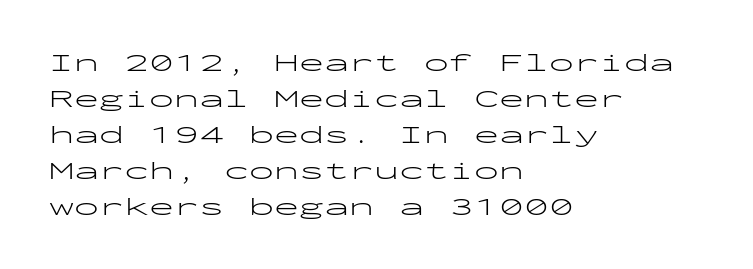
{"italic": "no", "bold": "no", "underline": "no", "align": "left", "line_spacing": "normal", "line_spacing_ratio": 1.44, "letter_spacing": "normal", "letter_spacing_em": 0.0, "glyph_px": 25}
